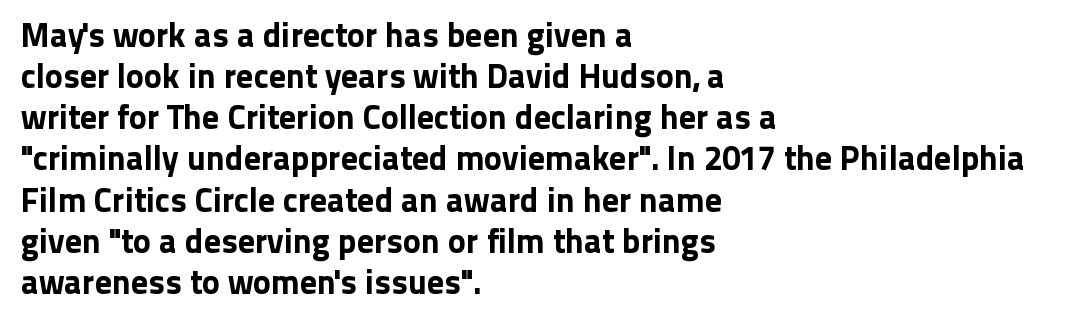
The setting favours the left margin, as ordinary paragraphs usually do. Here the designer chose a conventional face with non-uniform glyph widths. The letters stand upright; this is a roman face. Classification — sans serif. Tracking value appears to be zero — textbook default spacing.
